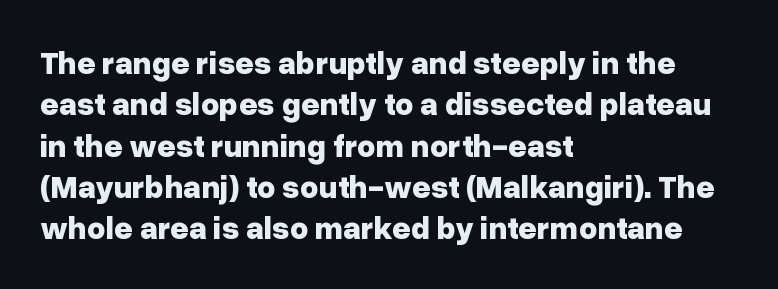
Spacing verdict: proportional, widths tailored to each character. Letter spacing: default. Stroke thickness is high; the sample reads as a true bold. These lines stack with their left ends in a neat column.
